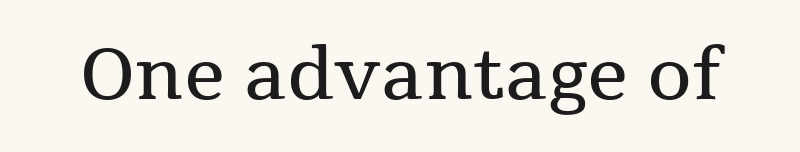
{"serif": "yes", "italic": "no", "bold": "no", "weight": "regular", "width": "normal", "stroke_contrast": "medium", "x_height": "medium", "monospaced": "no", "underline": "no", "letter_spacing": "normal", "letter_spacing_em": 0.0, "glyph_px": 72}
